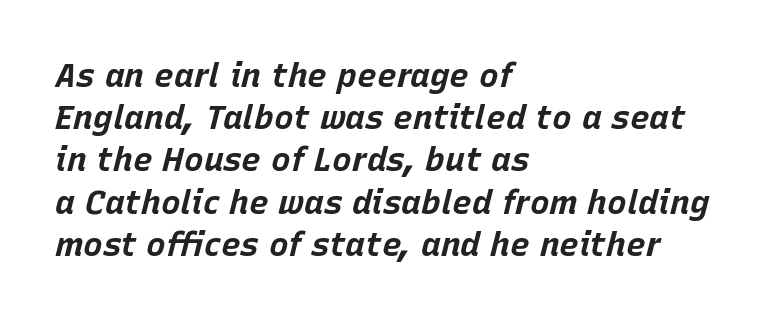
The image shows 33 px bold type, italic (leaning right); set left-aligned, normal line spacing (1.28x), normal letter spacing, not underlined; low stroke contrast and a large x-height.
